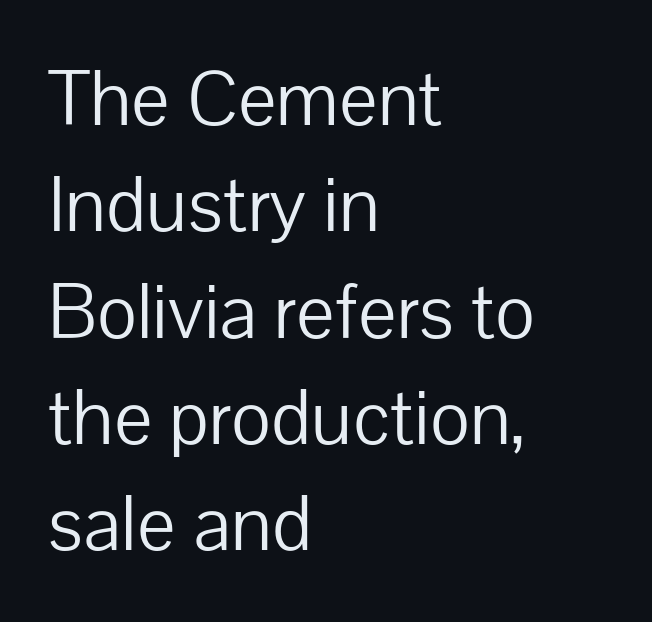
Q: Is the text bold? A: No.
Q: Is the text italic (slanted)? A: No, it is upright.
Q: Is the typeface a serif or a sans-serif typeface? A: Sans-serif.
Q: Is the text underlined? A: No.
Q: How is the paragraph aligned? A: Left-aligned.
Q: Is the spacing between letters normal or unusually wide? A: Normal.
Q: Is the spacing between lines tight, normal or loose? A: Normal.
Q: Width (condensed, normal, or wide)? A: Normal.
Q: Stroke contrast? A: Low.
Q: x-height? A: Medium.
Q: Monospaced? A: No.
